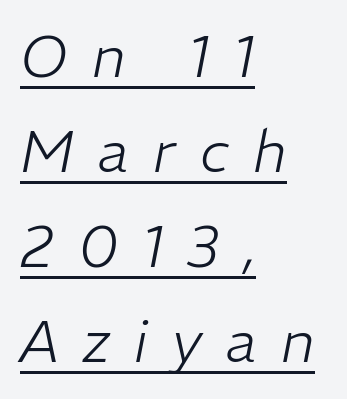
Q: Is the text bold? A: No.
Q: Is the text italic (slanted)? A: Yes, it leans right by about 11 degrees.
Q: Is the text underlined? A: Yes.
Q: How is the paragraph aligned? A: Left-aligned.
Q: Is the spacing between letters normal or unusually wide? A: Unusually wide.
Q: Is the spacing between lines tight, normal or loose? A: Normal.
Q: Width (condensed, normal, or wide)? A: Normal.
Q: Stroke contrast? A: Low.
Q: x-height? A: Medium.
Q: Monospaced? A: No.
